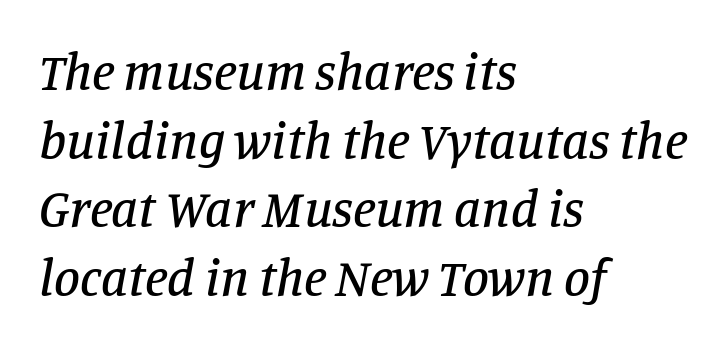
The image shows 52 px serif type, italic (leaning right); set left-aligned, normal line spacing (1.32x), normal letter spacing, not underlined; low stroke contrast and a large x-height.
